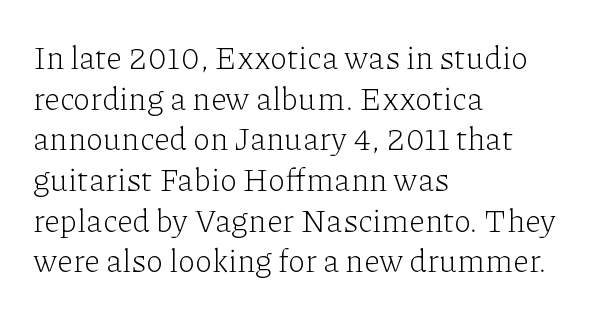
Baseline-to-baseline distance is the conventional proportion of letter height. You could not count columns in this text — the font is proportionally spaced. The compositor pushed each line to the left boundary. No word sits above an underline.
